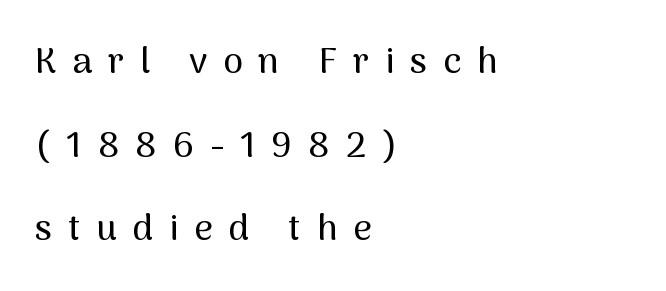
{"serif": "no", "italic": "no", "width": "normal", "stroke_contrast": "medium", "x_height": "medium", "monospaced": "no", "underline": "no", "align": "left", "line_spacing": "loose", "line_spacing_ratio": 2.32, "letter_spacing": "wide", "letter_spacing_em": 0.44, "glyph_px": 36}
